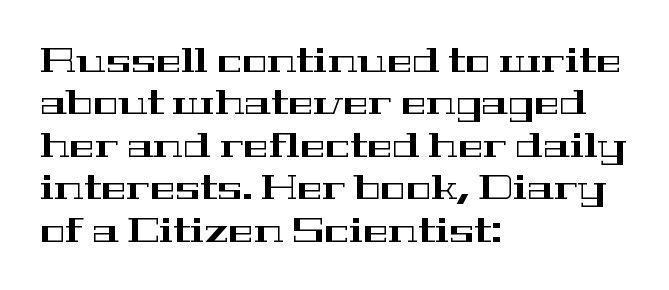
Check where the strokes stop: tiny serifs finish them off. The type sits square on the baseline with zero lean. Alignment: flush left. How are the letters spaced? Ordinarily, with no added tracking. These lines are rendered in a variable-pitch font. The baseline area is clear.
